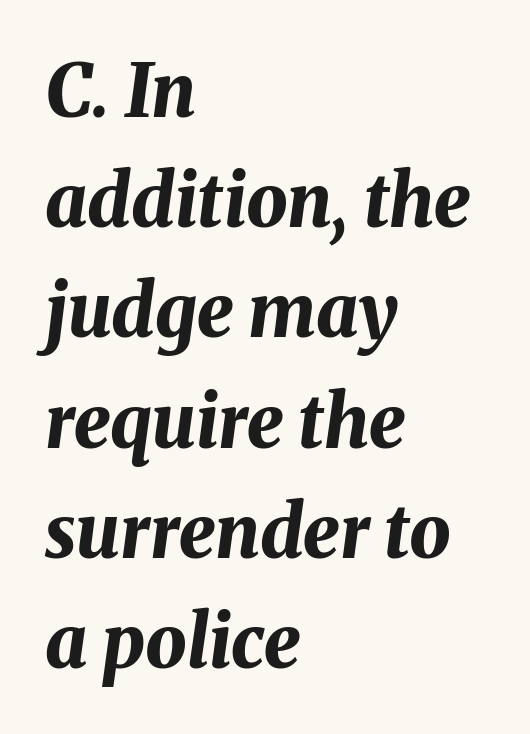
{"italic": "yes", "lean": "right", "slant_degrees": 8, "bold": "yes", "weight": "bold", "width": "normal", "stroke_contrast": "medium", "x_height": "medium", "monospaced": "no", "underline": "no", "align": "left", "line_spacing": "normal", "line_spacing_ratio": 1.51, "letter_spacing": "normal", "letter_spacing_em": 0.0, "glyph_px": 73}
